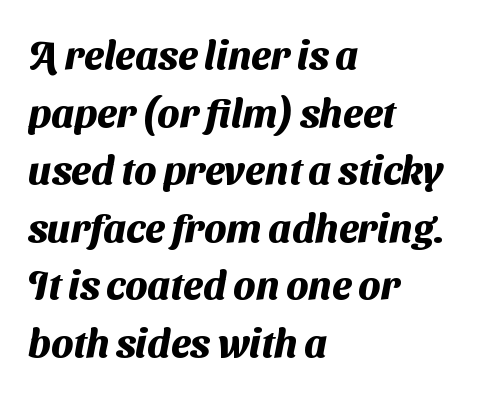
{"serif": "no", "bold": "yes", "weight": "heavy", "width": "normal", "stroke_contrast": "medium", "x_height": "medium", "monospaced": "no", "underline": "no", "align": "left", "line_spacing": "normal", "line_spacing_ratio": 1.44, "letter_spacing": "normal", "letter_spacing_em": 0.0, "glyph_px": 40}
